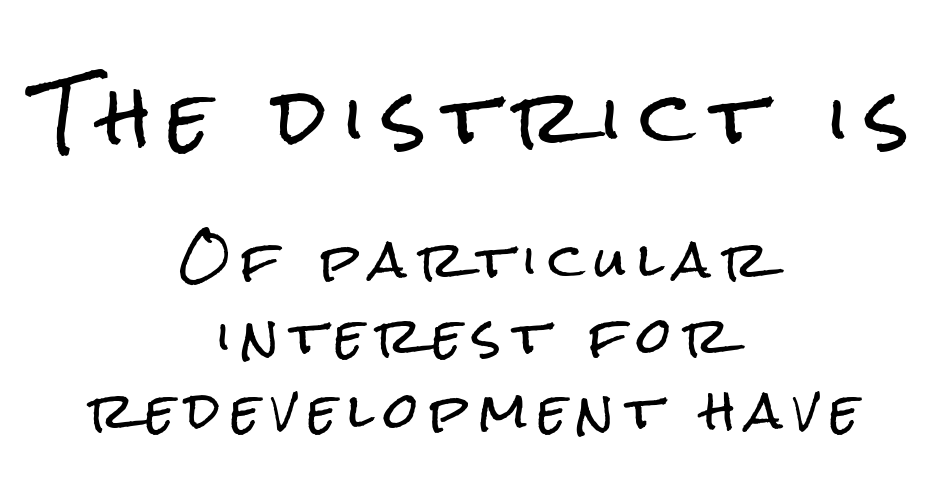
{"serif": "no", "italic": "no", "width": "condensed", "stroke_contrast": "low", "x_height": "medium", "monospaced": "no", "underline": "no", "align": "center", "line_spacing": "normal", "line_spacing_ratio": 1.54, "letter_spacing": "wide", "letter_spacing_em": 0.23, "larger_block": "first", "size_ratio": 1.51, "glyph_px": 74}
